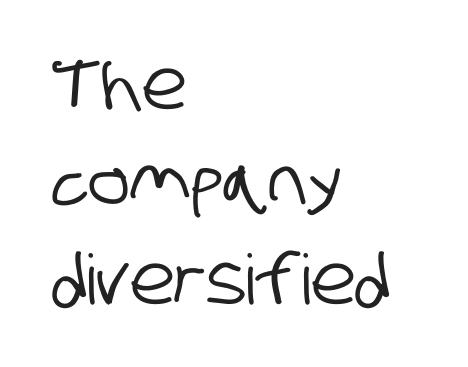
The image shows 69 px condensed sans-serif type; set left-aligned, normal line spacing (1.41x), normal letter spacing, not underlined; low stroke contrast and a large x-height.
